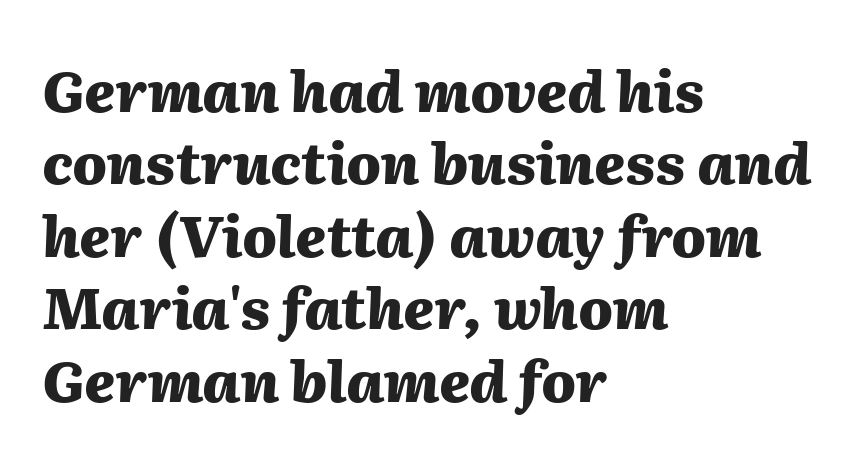
{"italic": "yes", "lean": "right", "slant_degrees": 2, "bold": "yes", "weight": "heavy", "width": "normal", "stroke_contrast": "medium", "x_height": "medium", "monospaced": "no", "underline": "no", "align": "left", "line_spacing": "normal", "line_spacing_ratio": 1.27, "letter_spacing": "normal", "letter_spacing_em": 0.0, "glyph_px": 57}
